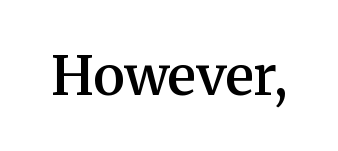
The face used here is proportionally spaced, like ordinary book or web type. Regarding serifs, this sample has them. The tracking reads as untouched default to a designer's eye. The specimen omits any rule beneath the text block's lines. How heavy is the stroke? Medium-heavy — a semibold, shy of bold.
